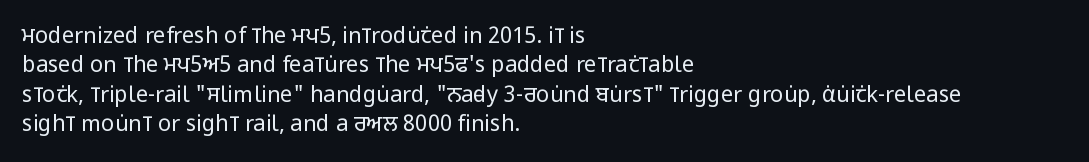
Q: Is the text bold? A: No.
Q: Is the text italic (slanted)? A: No, it is upright.
Q: Is the text underlined? A: No.
Q: How is the paragraph aligned? A: Left-aligned.
Q: Is the spacing between letters normal or unusually wide? A: Normal.
Q: Is the spacing between lines tight, normal or loose? A: Normal.
